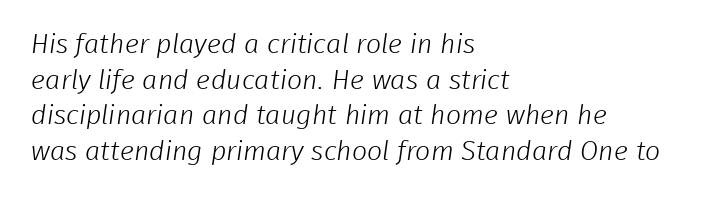
{"bold": "no", "underline": "no", "align": "left", "line_spacing": "normal", "line_spacing_ratio": 1.32, "letter_spacing": "normal", "letter_spacing_em": 0.0, "glyph_px": 27}
